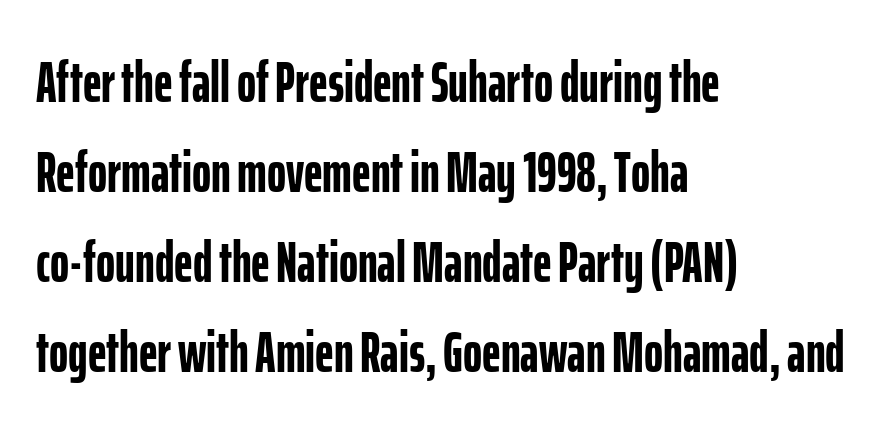
The image shows 58 px semibold, condensed sans-serif type, upright; set left-aligned, normal line spacing (1.55x), normal letter spacing, not underlined; low stroke contrast and a medium x-height.
